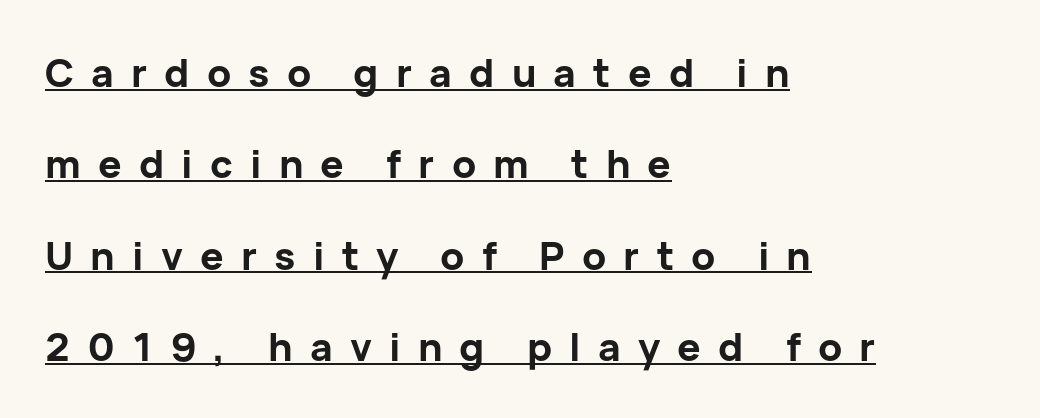
The image shows 39 px bold sans-serif type, upright; set left-aligned, loose line spacing (2.34x), unusually wide letter spacing (+0.44 em), underlined; low stroke contrast and a medium x-height.
